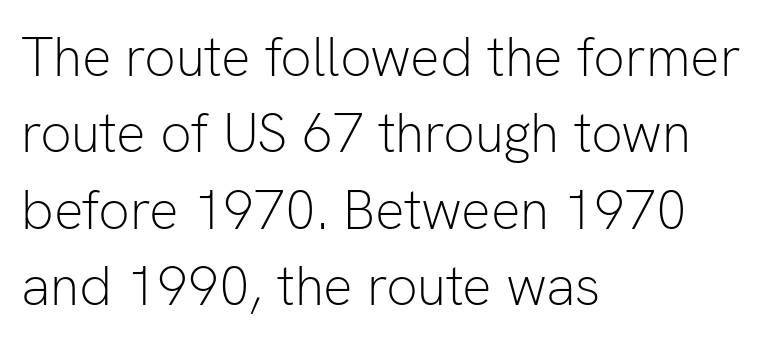
{"serif": "no", "italic": "no", "bold": "no", "weight": "light", "width": "normal", "stroke_contrast": "low", "x_height": "medium", "monospaced": "no", "underline": "no", "align": "left", "line_spacing": "normal", "line_spacing_ratio": 1.39, "letter_spacing": "normal", "letter_spacing_em": 0.0, "glyph_px": 55}
